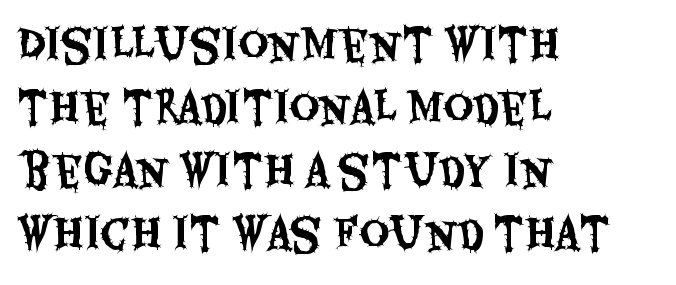
The type family on display is of the sans-serif kind. Compared with typical body copy, the letter spacing here is the same. The passage shown is typed in a proportional face where columns would drift. Teacher's note: observe the even left margin — that is flush-left alignment. Interline gaps are of average width in this sample. Each row of text sits above clean, open space.
